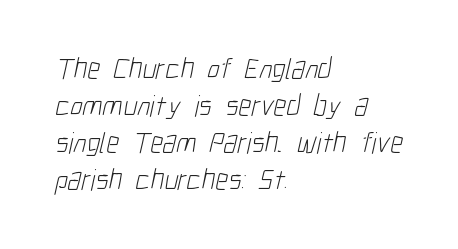
The image shows 30 px light, condensed sans-serif type; set left-aligned, line spacing 1.23x, normal letter spacing, not underlined; low stroke contrast and a medium x-height.
